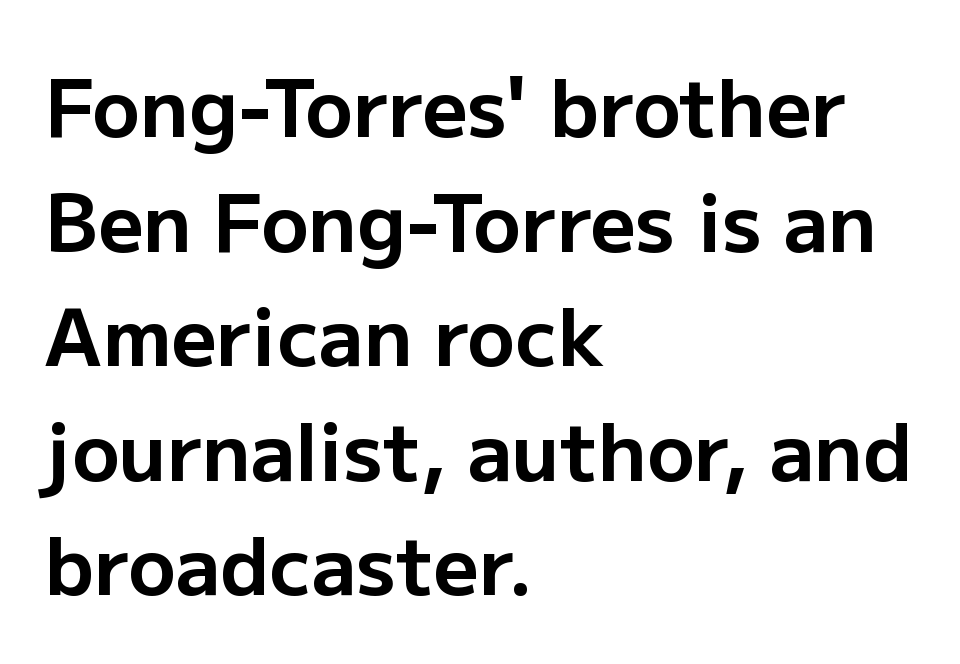
Q: Is the text bold? A: Yes.
Q: Is the text italic (slanted)? A: No, it is upright.
Q: Is the typeface a serif or a sans-serif typeface? A: Sans-serif.
Q: Is the text underlined? A: No.
Q: How is the paragraph aligned? A: Left-aligned.
Q: Is the spacing between letters normal or unusually wide? A: Normal.
Q: Is the spacing between lines tight, normal or loose? A: Normal.
Q: Width (condensed, normal, or wide)? A: Normal.
Q: Stroke contrast? A: Low.
Q: x-height? A: Medium.
Q: Monospaced? A: No.
